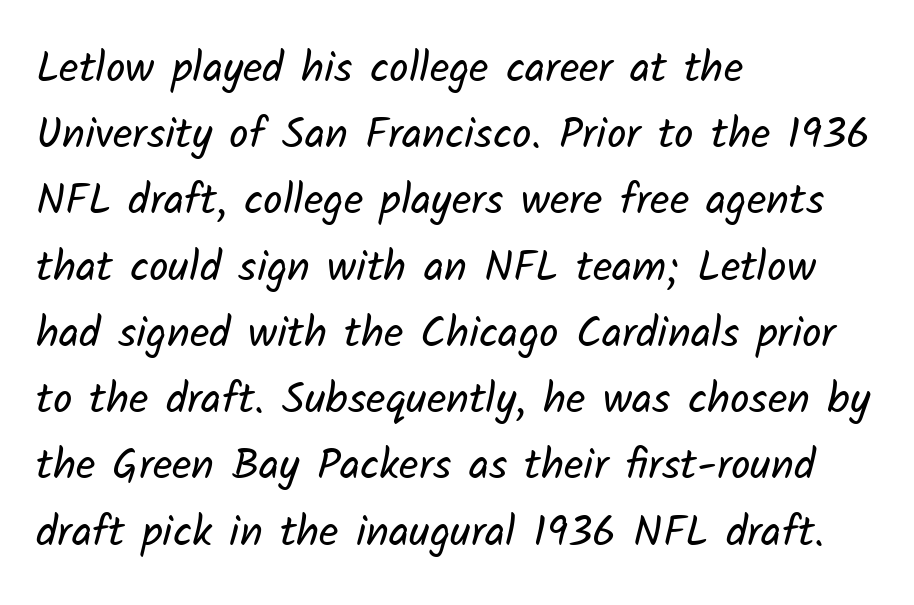
The image shows 43 px regular-weight sans-serif type; set left-aligned, normal line spacing (1.54x), normal letter spacing, not underlined; low stroke contrast and a medium x-height.
